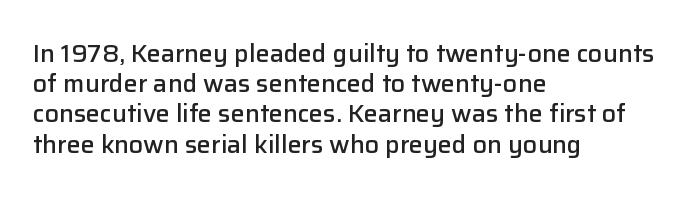
Q: Is the text bold? A: Semi-bold.
Q: Is the text italic (slanted)? A: No, it is upright.
Q: Is the text underlined? A: No.
Q: How is the paragraph aligned? A: Left-aligned.
Q: Is the spacing between letters normal or unusually wide? A: Normal.
